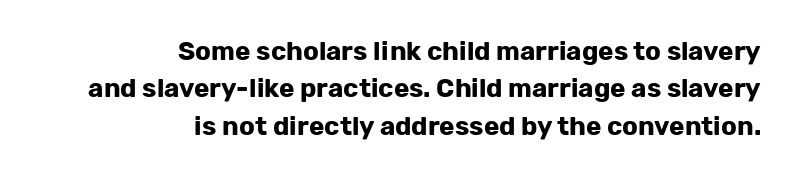
{"italic": "no", "bold": "yes", "underline": "no", "align": "right", "line_spacing": "normal", "line_spacing_ratio": 1.44, "letter_spacing": "normal", "letter_spacing_em": 0.0, "glyph_px": 26}
